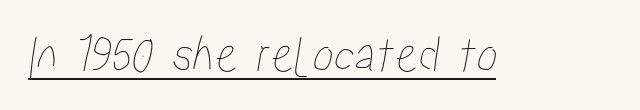
The image shows 53 px condensed type; set normal letter spacing, underlined; low stroke contrast and a medium x-height.
